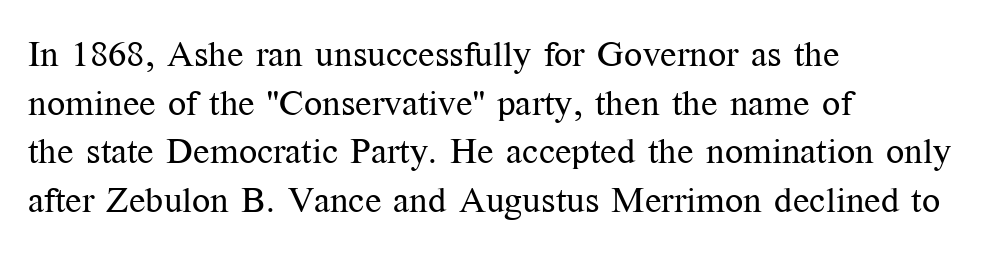
Q: Is the text bold? A: No.
Q: Is the text italic (slanted)? A: No, it is upright.
Q: Is the typeface a serif or a sans-serif typeface? A: Serif.
Q: Is the text underlined? A: No.
Q: How is the paragraph aligned? A: Left-aligned.
Q: Is the spacing between letters normal or unusually wide? A: Normal.
Q: Is the spacing between lines tight, normal or loose? A: Normal.
Q: Width (condensed, normal, or wide)? A: Normal.
Q: Stroke contrast? A: Medium.
Q: x-height? A: Medium.
Q: Monospaced? A: No.
